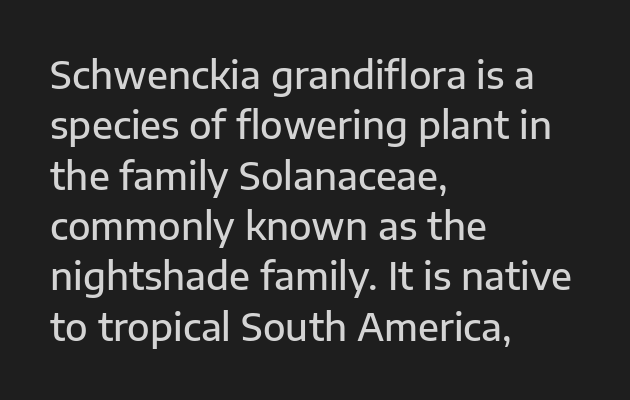
Q: Is the text bold? A: Semi-bold.
Q: Is the text italic (slanted)? A: No, it is upright.
Q: Is the typeface a serif or a sans-serif typeface? A: Sans-serif.
Q: Is the text underlined? A: No.
Q: How is the paragraph aligned? A: Left-aligned.
Q: Is the spacing between letters normal or unusually wide? A: Normal.
Q: Is the spacing between lines tight, normal or loose? A: Normal.
Q: Width (condensed, normal, or wide)? A: Normal.
Q: Stroke contrast? A: Low.
Q: x-height? A: Medium.
Q: Monospaced? A: No.
